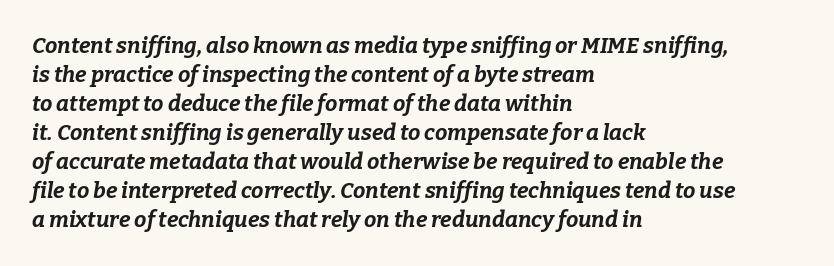
The image shows 22 px bold type, italic (leaning right); set left-aligned, normal line spacing (1.32x), normal letter spacing, not underlined.
